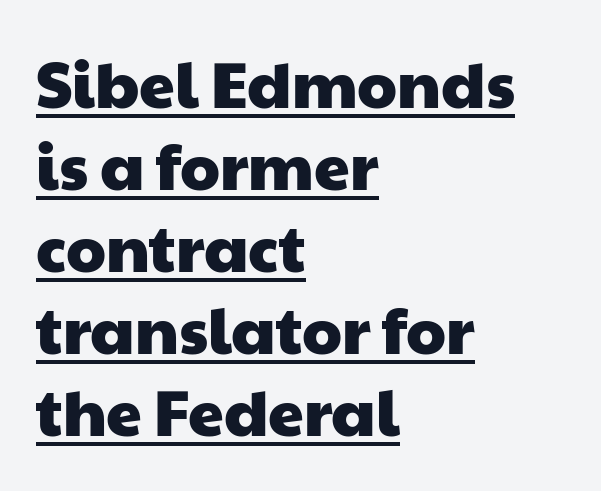
The image shows 64 px wide sans-serif type; set left-aligned, normal line spacing (1.28x), normal letter spacing, underlined; low stroke contrast and a medium x-height.
